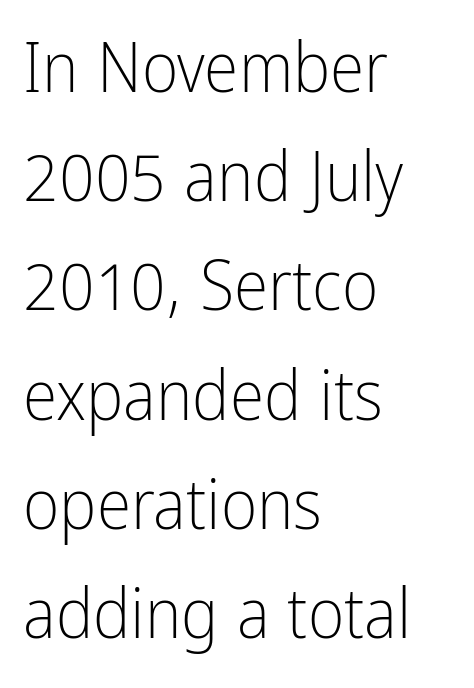
The image shows 70 px light, condensed sans-serif type, upright; set left-aligned, normal line spacing (1.56x), normal letter spacing, not underlined; low stroke contrast and a medium x-height.
